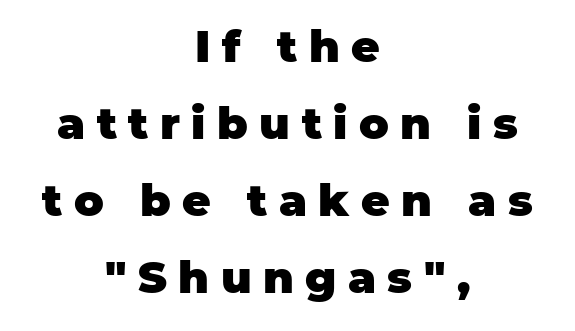
Q: Is the text bold? A: Yes.
Q: Is the text italic (slanted)? A: No, it is upright.
Q: Is the typeface a serif or a sans-serif typeface? A: Sans-serif.
Q: Is the text underlined? A: No.
Q: How is the paragraph aligned? A: Centered.
Q: Is the spacing between letters normal or unusually wide? A: Unusually wide.
Q: Width (condensed, normal, or wide)? A: Normal.
Q: Stroke contrast? A: Low.
Q: x-height? A: Large.
Q: Monospaced? A: No.
